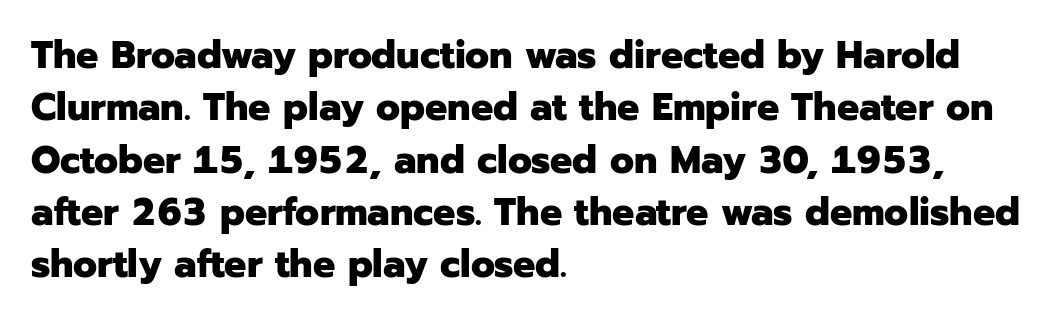
Q: Is the text bold? A: Yes.
Q: Is the text italic (slanted)? A: No, it is upright.
Q: Is the typeface a serif or a sans-serif typeface? A: Sans-serif.
Q: Is the text underlined? A: No.
Q: How is the paragraph aligned? A: Left-aligned.
Q: Is the spacing between letters normal or unusually wide? A: Normal.
Q: Is the spacing between lines tight, normal or loose? A: Normal.
Q: Width (condensed, normal, or wide)? A: Normal.
Q: Stroke contrast? A: Low.
Q: x-height? A: Medium.
Q: Monospaced? A: No.
